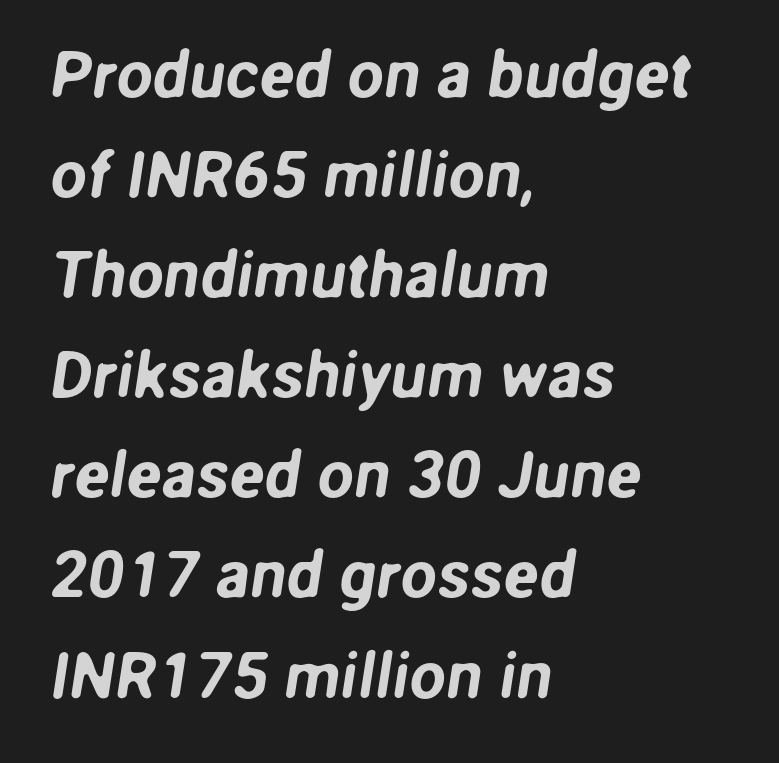
Q: Is the typeface a serif or a sans-serif typeface? A: Sans-serif.
Q: Is the text underlined? A: No.
Q: How is the paragraph aligned? A: Left-aligned.
Q: Is the spacing between letters normal or unusually wide? A: Normal.
Q: Is the spacing between lines tight, normal or loose? A: Normal.
Q: Width (condensed, normal, or wide)? A: Normal.
Q: Stroke contrast? A: Low.
Q: x-height? A: Medium.
Q: Monospaced? A: No.
